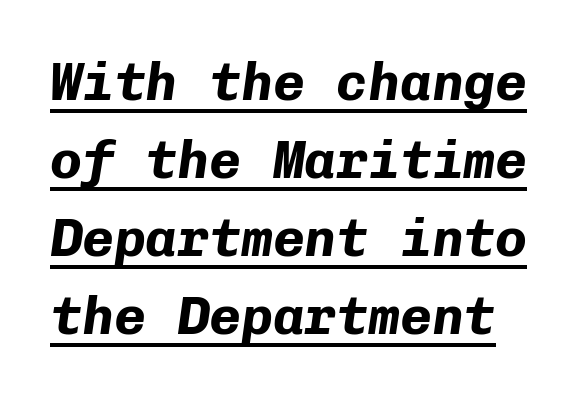
Q: Is the text bold? A: Yes.
Q: Is the text italic (slanted)? A: Yes, it leans right by about 8 degrees.
Q: Is the text underlined? A: Yes.
Q: Is the spacing between letters normal or unusually wide? A: Normal.
Q: Is the spacing between lines tight, normal or loose? A: Normal.
Q: Width (condensed, normal, or wide)? A: Normal.
Q: Stroke contrast? A: Low.
Q: x-height? A: Medium.
Q: Monospaced? A: Yes.
